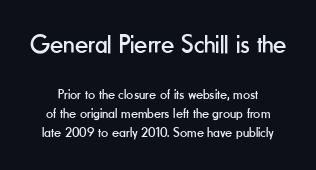
Q: Is the text bold? A: No.
Q: Is the text italic (slanted)? A: No, it is upright.
Q: Is the text underlined? A: No.
Q: Is the spacing between letters normal or unusually wide? A: Normal.
Q: Is the spacing between lines tight, normal or loose? A: Normal.
Q: Which block of text is set in a larger size, the first (top) or the second (bottom)? A: The first (top) one.
